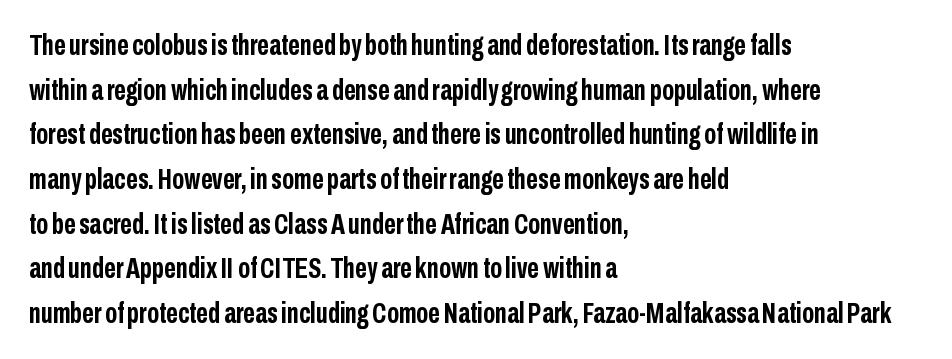
{"serif": "no", "italic": "no", "bold": "yes", "weight": "semibold", "width": "condensed", "stroke_contrast": "low", "x_height": "medium", "monospaced": "no", "underline": "no", "align": "left", "line_spacing": "normal", "line_spacing_ratio": 1.54, "letter_spacing": "normal", "letter_spacing_em": 0.0, "glyph_px": 29}
